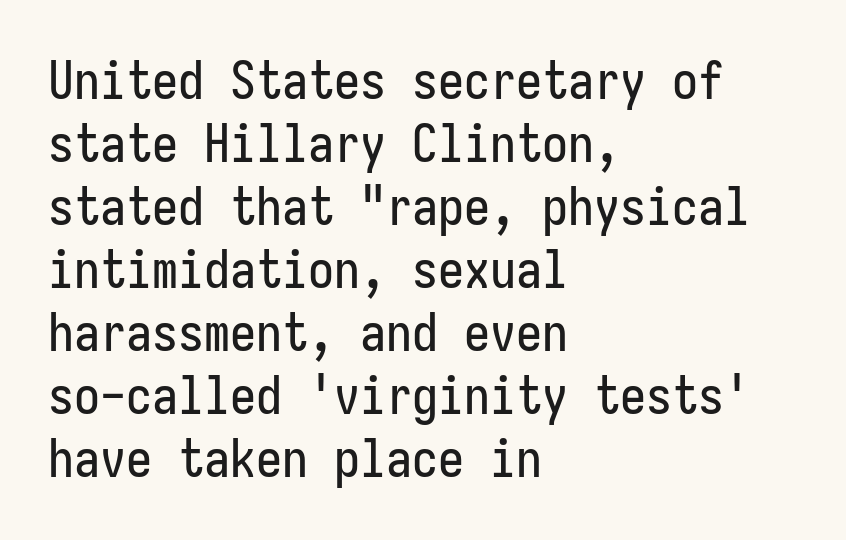
{"serif": "no", "italic": "no", "width": "condensed", "stroke_contrast": "low", "x_height": "medium", "underline": "no", "align": "left", "line_spacing_ratio": 1.21, "letter_spacing": "normal", "letter_spacing_em": 0.0, "glyph_px": 52}
